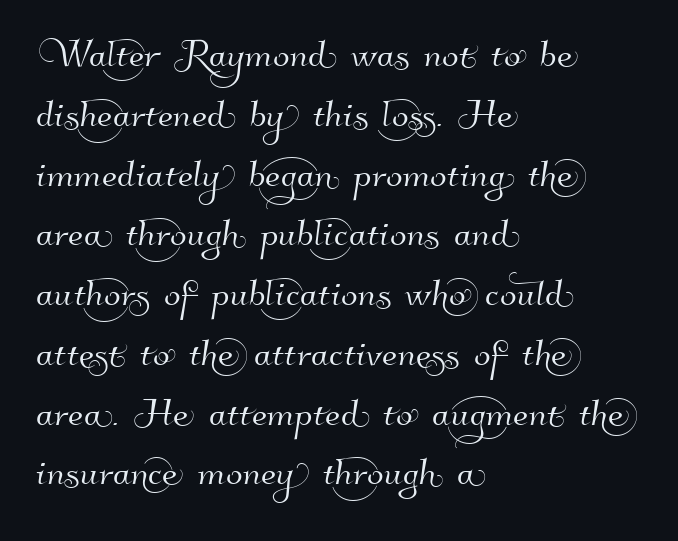
The image shows 49 px sans-serif type; set left-aligned, line spacing 1.22x, normal letter spacing, not underlined; high stroke contrast and a small x-height.
